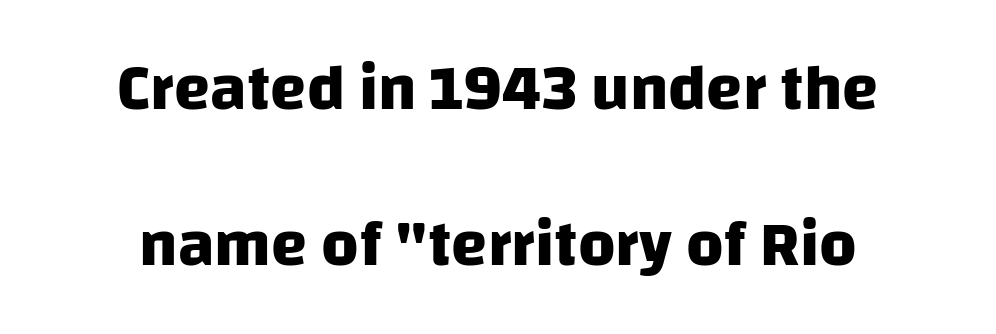
{"serif": "no", "bold": "yes", "weight": "heavy", "width": "normal", "stroke_contrast": "low", "x_height": "large", "monospaced": "no", "underline": "no", "align": "center", "line_spacing": "loose", "line_spacing_ratio": 2.4, "letter_spacing": "normal", "letter_spacing_em": 0.0, "glyph_px": 65}
